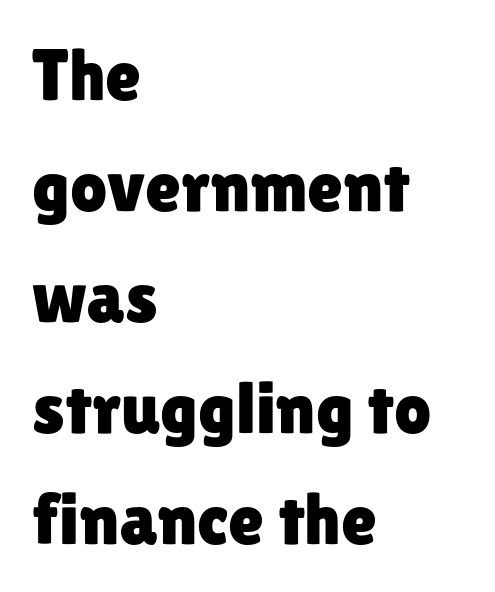
Q: Is the text italic (slanted)? A: No, it is upright.
Q: Is the typeface a serif or a sans-serif typeface? A: Sans-serif.
Q: Is the text underlined? A: No.
Q: How is the paragraph aligned? A: Left-aligned.
Q: Is the spacing between letters normal or unusually wide? A: Normal.
Q: Is the spacing between lines tight, normal or loose? A: Normal.
Q: Width (condensed, normal, or wide)? A: Normal.
Q: Stroke contrast? A: Low.
Q: x-height? A: Medium.
Q: Monospaced? A: No.
